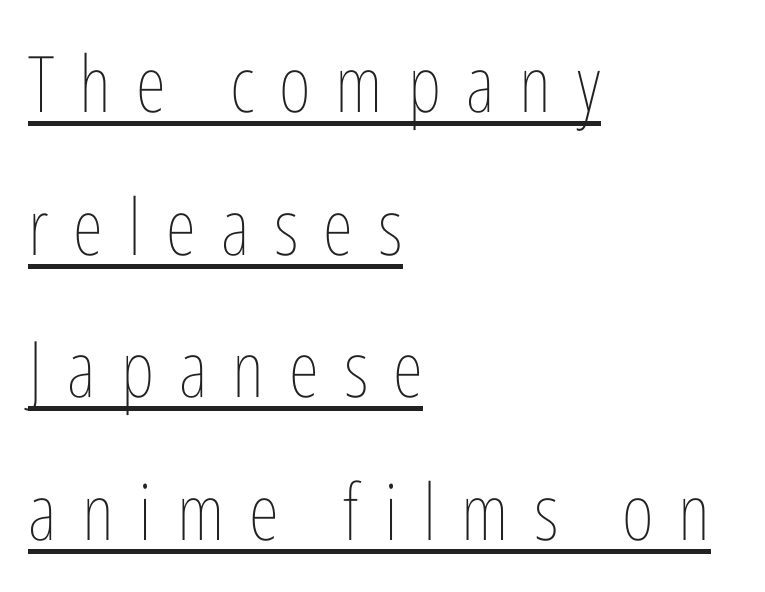
{"italic": "no", "bold": "no", "weight": "thin", "width": "condensed", "stroke_contrast": "low", "x_height": "medium", "monospaced": "no", "underline": "yes", "align": "left", "line_spacing_ratio": 1.83, "letter_spacing": "wide", "letter_spacing_em": 0.32, "glyph_px": 78}
